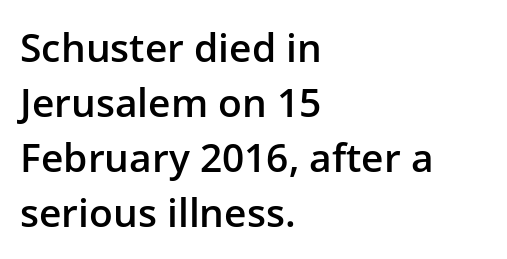
Type style note: lacks serifs. Tracking value appears to be zero — textbook default spacing. This is the regular roman posture of the typeface. Here the designer chose a conventional face with non-uniform glyph widths. Is there much room between lines? A standard amount, neither cramped nor airy. Every letter is mildly thick-stroked: semibold rather than bold.
